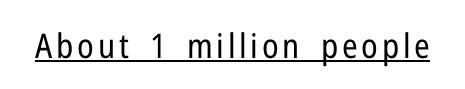
The image shows 34 px regular-weight, condensed sans-serif type, upright; set underlined; low stroke contrast and a medium x-height.
